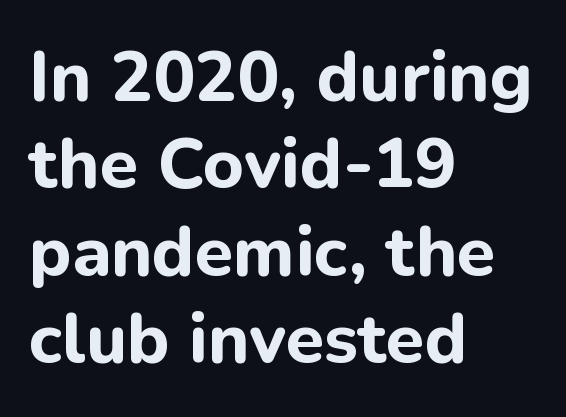
Serifs: no, the terminals of the letterforms are clean. Inter-character spacing is left at the font's built-in metrics. Reading down the column, the eye jumps a familiar distance to each next line. Thick stems and heavy bowls — unmistakably bold.
